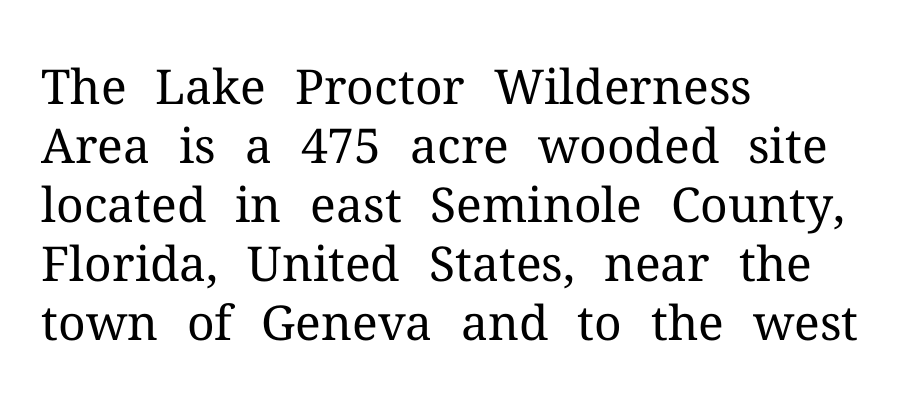
You can tell from the footed stems that serif type was used. The letters advance in unequal steps, a hallmark of proportional type. Stroke thickness stays within the range of a standard reading face or lighter. The letterforms sit shoulder to shoulder at normal distance. Just letters on the line, the space beneath them empty. Vertical strokes here are truly vertical.
